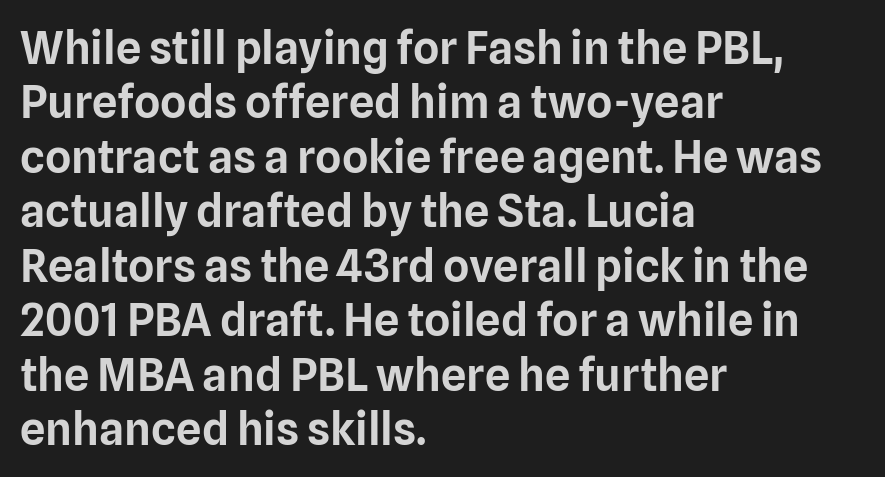
The image shows 45 px sans-serif type, upright; set left-aligned, line spacing 1.21x, normal letter spacing, not underlined; low stroke contrast and a medium x-height.
